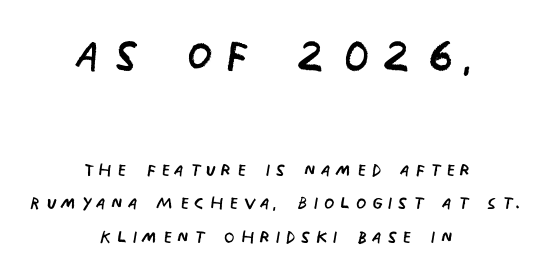
Q: Is the text bold? A: No.
Q: Is the typeface a serif or a sans-serif typeface? A: Sans-serif.
Q: Is the text underlined? A: No.
Q: How is the paragraph aligned? A: Centered.
Q: Is the spacing between letters normal or unusually wide? A: Unusually wide.
Q: Is the spacing between lines tight, normal or loose? A: Normal.
Q: Which block of text is set in a larger size, the first (top) or the second (bottom)? A: The first (top) one.
Q: Width (condensed, normal, or wide)? A: Condensed.
Q: Stroke contrast? A: Low.
Q: x-height? A: Large.
Q: Monospaced? A: No.
